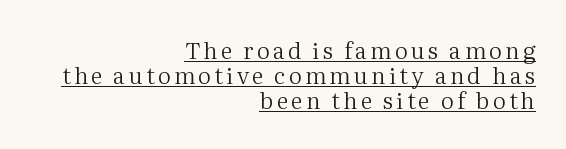
Q: Is the text bold? A: No.
Q: Is the text italic (slanted)? A: No, it is upright.
Q: Is the text underlined? A: Yes.
Q: How is the paragraph aligned? A: Right-aligned.
Q: Is the spacing between lines tight, normal or loose? A: Tight.
